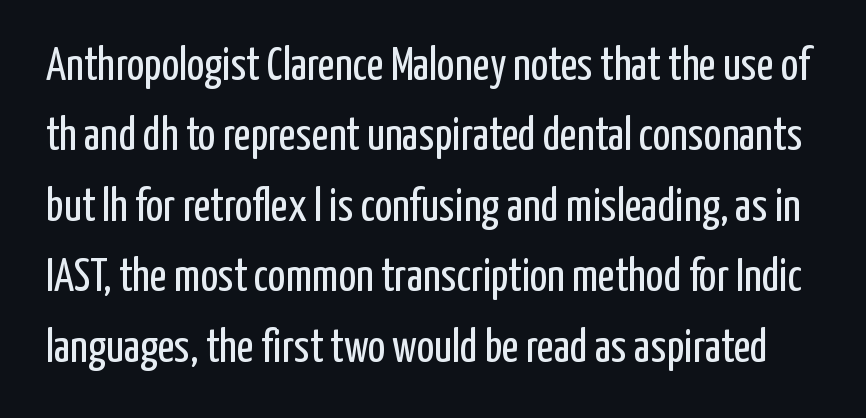
{"serif": "no", "italic": "no", "bold": "no", "weight": "regular", "width": "condensed", "stroke_contrast": "low", "x_height": "medium", "monospaced": "no", "underline": "no", "line_spacing": "normal", "line_spacing_ratio": 1.53, "letter_spacing": "normal", "letter_spacing_em": 0.0, "glyph_px": 46}
